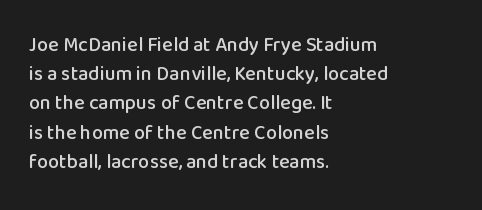
A bare baseline throughout the passage. Tracking value appears to be zero — textbook default spacing. The lettering holds an erect, upright posture throughout. The lines in this sample share a left origin and differ only in where they stop.
